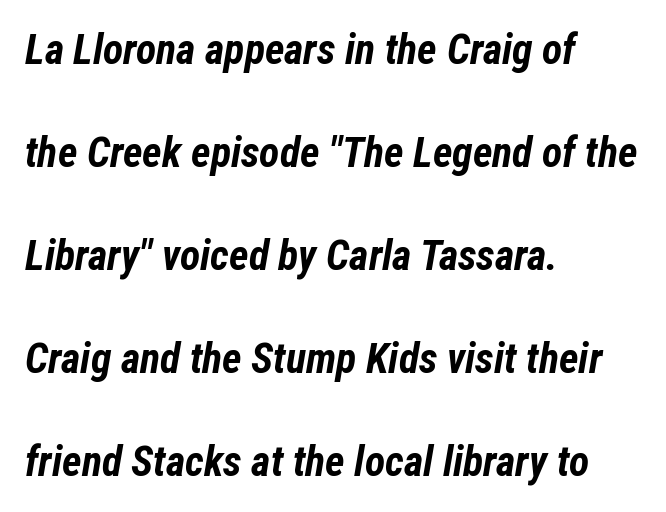
The image shows 42 px bold, condensed type, italic (leaning right); set left-aligned, loose line spacing (2.45x), normal letter spacing, not underlined; low stroke contrast and a medium x-height.
